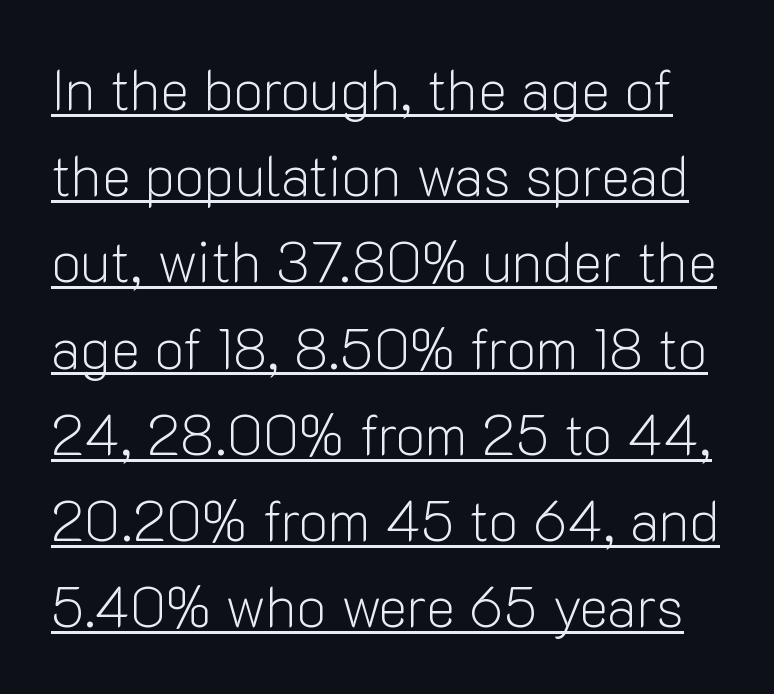
{"serif": "no", "italic": "no", "bold": "no", "weight": "light", "width": "normal", "stroke_contrast": "low", "x_height": "medium", "monospaced": "no", "underline": "yes", "line_spacing": "normal", "line_spacing_ratio": 1.54, "letter_spacing": "normal", "letter_spacing_em": 0.0, "glyph_px": 56}
